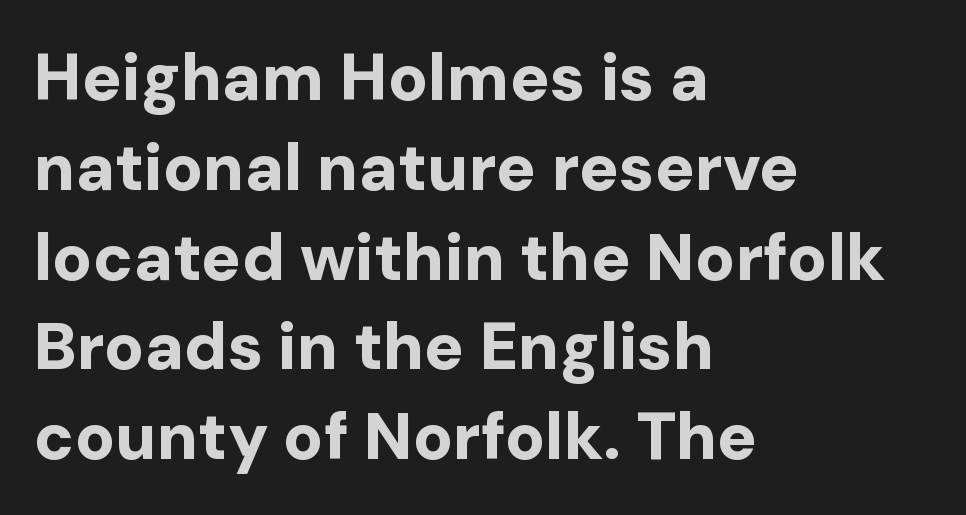
The image shows 66 px bold sans-serif type, upright; set left-aligned, normal line spacing (1.36x), normal letter spacing, not underlined; low stroke contrast and a medium x-height.
